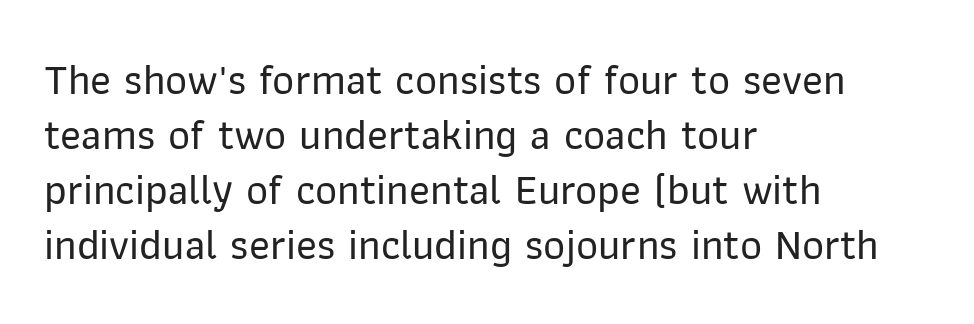
Posture: upright roman. Leftover space on each line is placed entirely after the last word. The rendering uses natural spacing where letterforms have individual widths. No extra tracking has been applied to these lines.
